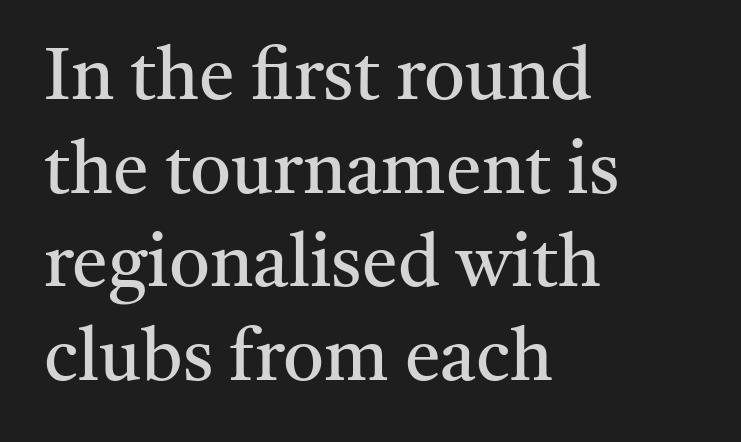
{"serif": "yes", "italic": "no", "bold": "no", "weight": "regular", "width": "normal", "stroke_contrast": "medium", "x_height": "medium", "monospaced": "no", "underline": "no", "align": "left", "line_spacing": "normal", "line_spacing_ratio": 1.3, "letter_spacing": "normal", "letter_spacing_em": 0.0, "glyph_px": 72}
